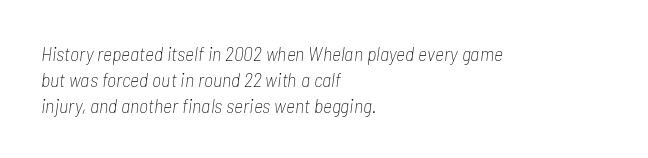
{"italic": "yes", "lean": "right", "slant_degrees": 7, "bold": "no", "underline": "no", "align": "left", "line_spacing": "normal", "line_spacing_ratio": 1.3, "letter_spacing": "normal", "letter_spacing_em": 0.0, "glyph_px": 20}
